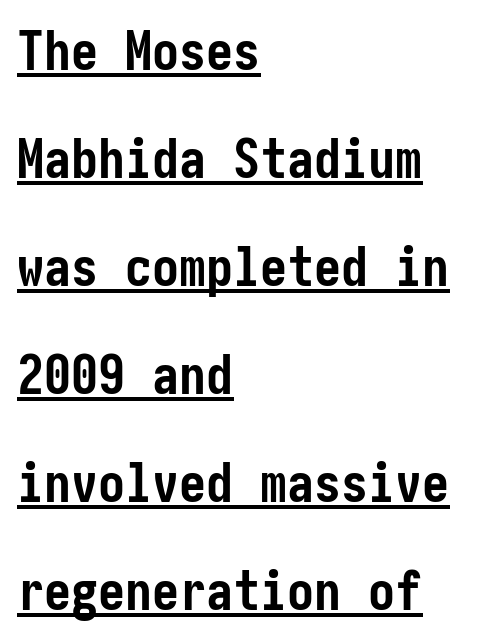
{"serif": "no", "italic": "no", "bold": "yes", "weight": "semibold", "width": "condensed", "stroke_contrast": "low", "x_height": "medium", "underline": "yes", "align": "left", "line_spacing": "loose", "line_spacing_ratio": 2.0, "letter_spacing": "normal", "letter_spacing_em": 0.0, "glyph_px": 54}
